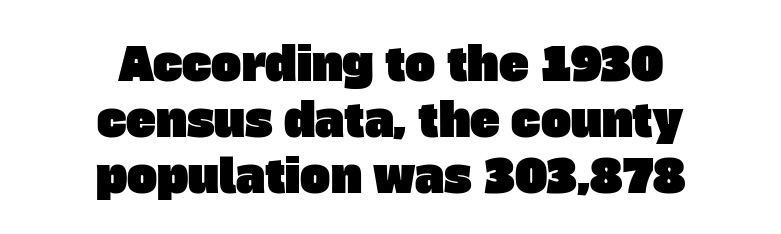
The image shows 45 px sans-serif type; set centered, line spacing 1.24x, normal letter spacing, not underlined; low stroke contrast and a large x-height.
